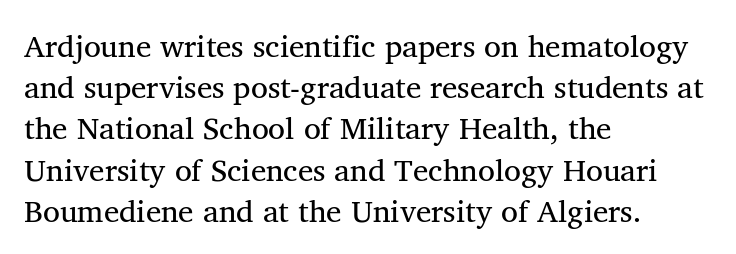
{"serif": "yes", "italic": "no", "width": "normal", "stroke_contrast": "medium", "x_height": "medium", "monospaced": "no", "underline": "no", "align": "left", "line_spacing": "normal", "line_spacing_ratio": 1.33, "letter_spacing": "normal", "letter_spacing_em": 0.0, "glyph_px": 31}
